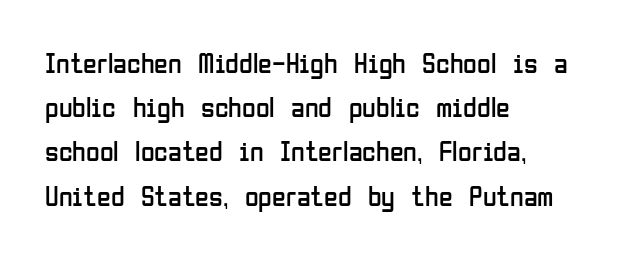
Vertical stems look standard width or narrower in stroke. This block has exactly the height ordinary leading produces. Serif or sans? Sans — the stroke terminals are bare. All the whitespace from short lines collects on the right. Proportional: the letters do not fall into vertical columns.
